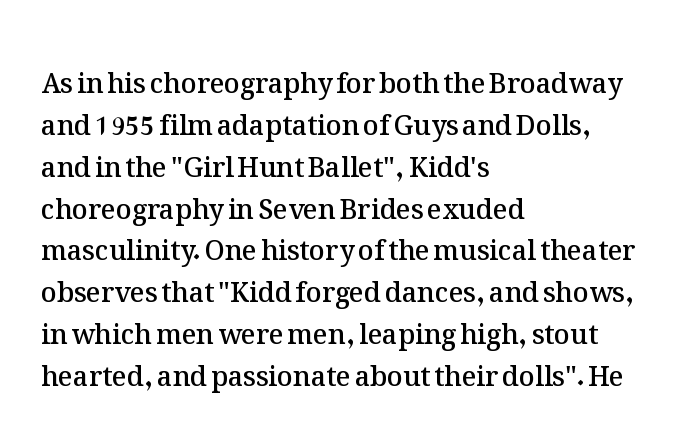
Has an underline been added? It has not. Look at the stroke-to-counter ratio: somewhat heavy, a semibold. Style check: upright. The letterforms sit shoulder to shoulder at normal distance. The paragraph has a hard left edge and a soft right edge.
